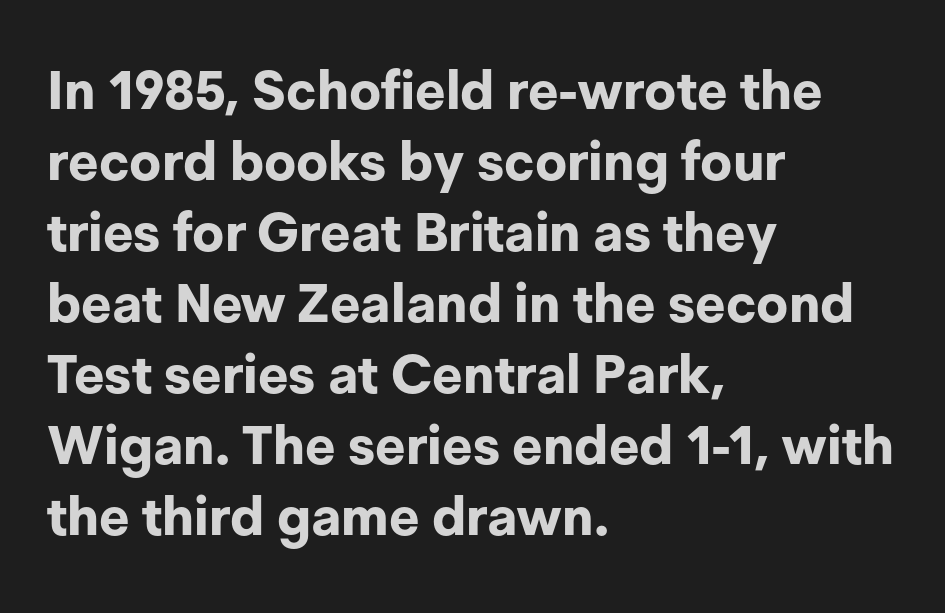
Q: Is the text bold? A: Yes.
Q: Is the text italic (slanted)? A: No, it is upright.
Q: Is the typeface a serif or a sans-serif typeface? A: Sans-serif.
Q: Is the text underlined? A: No.
Q: How is the paragraph aligned? A: Left-aligned.
Q: Is the spacing between letters normal or unusually wide? A: Normal.
Q: Is the spacing between lines tight, normal or loose? A: Normal.
Q: Width (condensed, normal, or wide)? A: Normal.
Q: Stroke contrast? A: Low.
Q: x-height? A: Medium.
Q: Monospaced? A: No.
